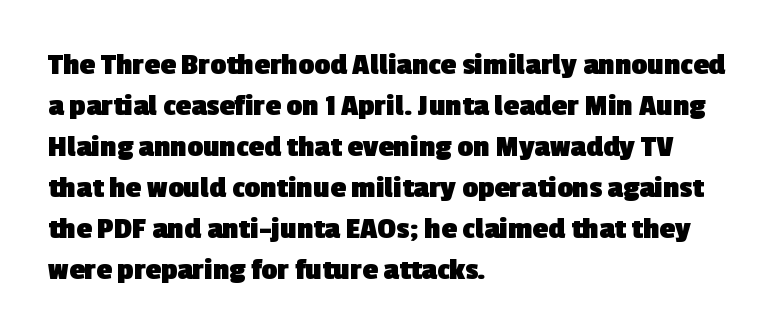
Q: Is the text bold? A: Yes.
Q: Is the typeface a serif or a sans-serif typeface? A: Sans-serif.
Q: Is the text underlined? A: No.
Q: How is the paragraph aligned? A: Left-aligned.
Q: Is the spacing between letters normal or unusually wide? A: Normal.
Q: Is the spacing between lines tight, normal or loose? A: Normal.
Q: Width (condensed, normal, or wide)? A: Normal.
Q: x-height? A: Medium.
Q: Monospaced? A: No.
